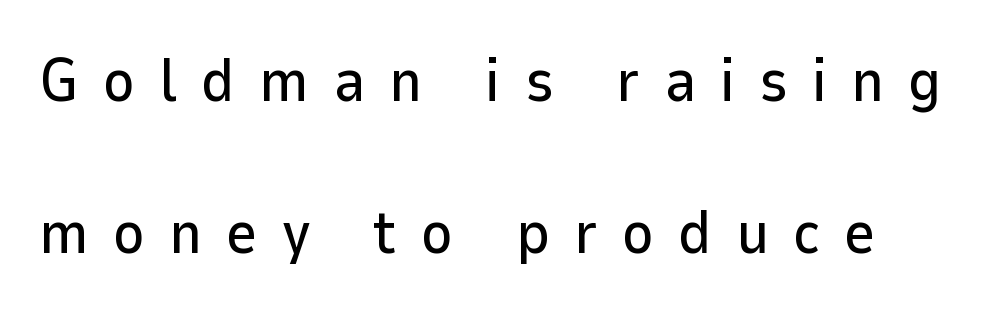
The baseline area is clear. Rows of type keep a wide berth in the vertical direction. The typography opts for an upright posture over an oblique one. A sans-serif font was chosen for this passage. Look at the tracking — it's clearly loosened, letters drifting apart. Note the varied advance widths — an 'i' is clearly narrower than an 'm'.
